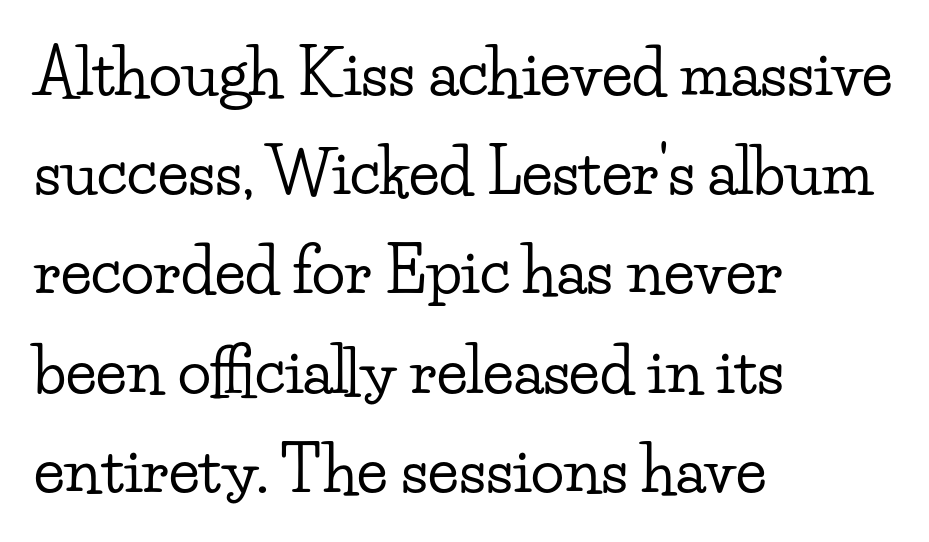
{"serif": "yes", "italic": "no", "width": "wide", "stroke_contrast": "low", "x_height": "small", "monospaced": "no", "underline": "no", "align": "left", "line_spacing": "normal", "line_spacing_ratio": 1.6, "letter_spacing": "normal", "letter_spacing_em": 0.0, "glyph_px": 62}
